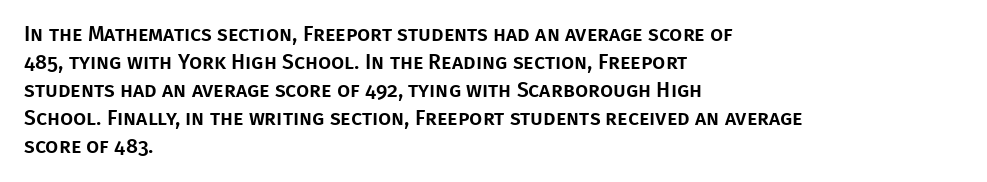
Q: Is the text italic (slanted)? A: No, it is upright.
Q: Is the text underlined? A: No.
Q: How is the paragraph aligned? A: Left-aligned.
Q: Is the spacing between letters normal or unusually wide? A: Normal.
Q: Is the spacing between lines tight, normal or loose? A: Normal.
